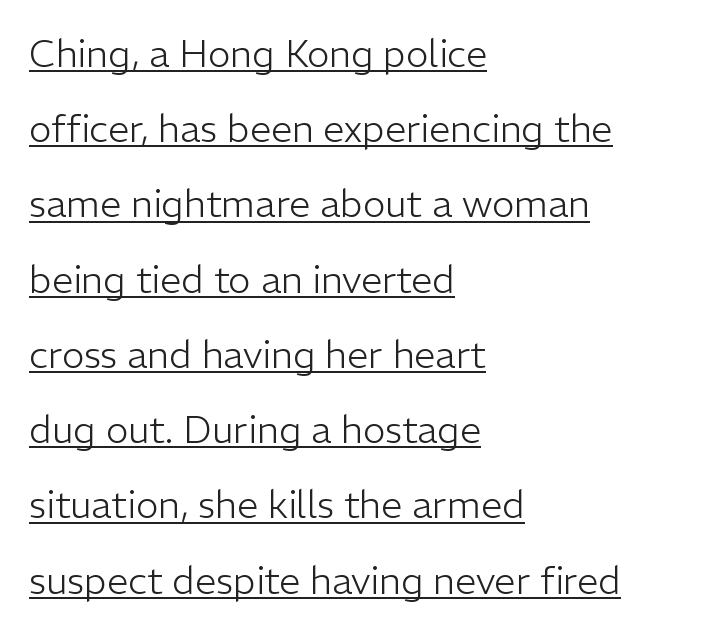
You can tell it's not italic because the verticals are truly vertical. Caption: lettering with a line underneath. The font family rendered here belongs to the sans-serif group. This sample has the flowing, uneven cadence of proportional lettering. Leftover space on each line is placed entirely after the last word.
